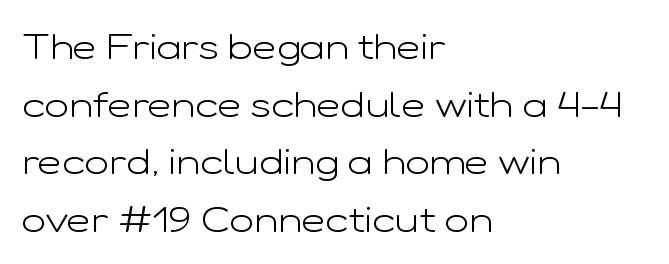
The image shows 37 px light, wide sans-serif type, upright; set left-aligned, normal line spacing (1.56x), normal letter spacing, not underlined; low stroke contrast and a medium x-height.
